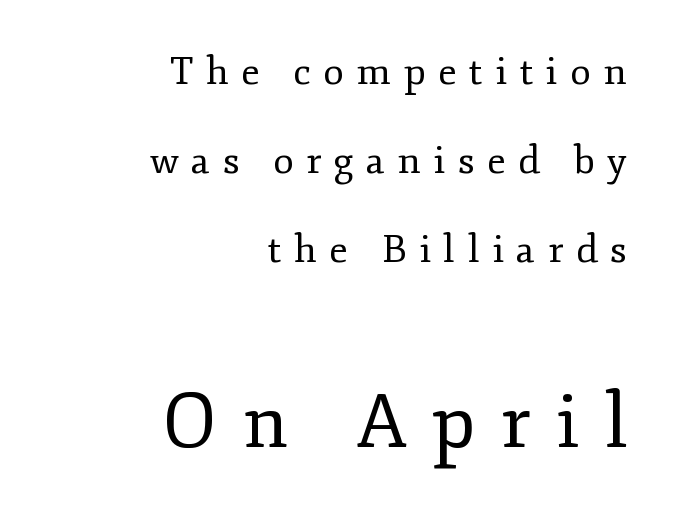
{"serif": "yes", "italic": "no", "bold": "no", "weight": "regular", "width": "normal", "stroke_contrast": "low", "x_height": "small", "monospaced": "no", "underline": "no", "align": "right", "line_spacing": "loose", "line_spacing_ratio": 2.34, "letter_spacing": "wide", "letter_spacing_em": 0.33, "larger_block": "second", "size_ratio": 1.97, "glyph_px": 75}
